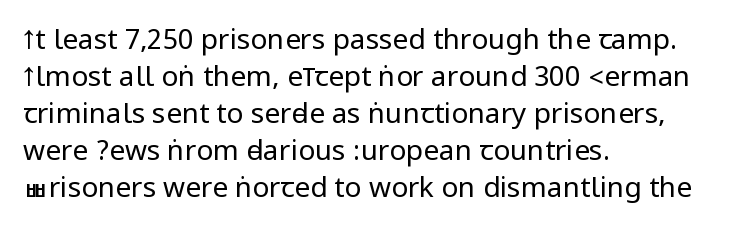
The image shows 28 px regular-weight, condensed sans-serif type, upright; set left-aligned, normal line spacing (1.32x), normal letter spacing, not underlined; low stroke contrast.
